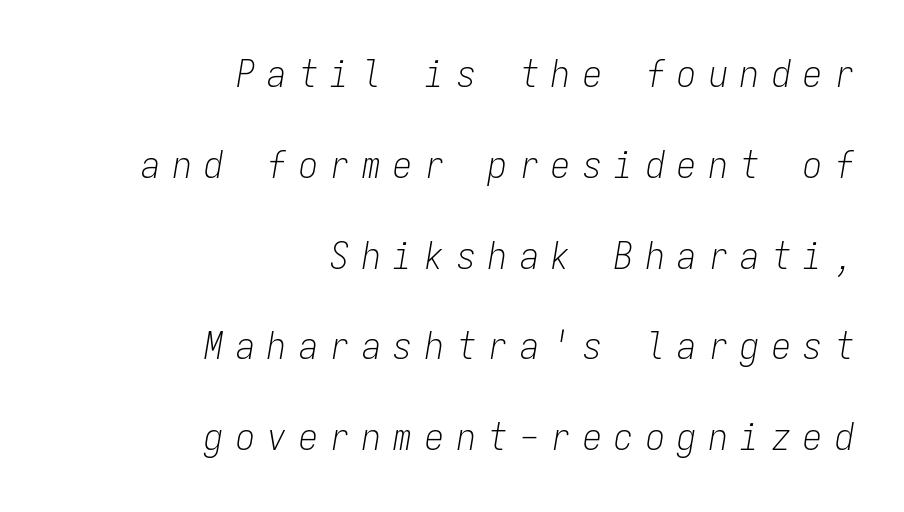
The ragged edge is on the left, which tells us the setting is flush right. Short note: letters widely spaced. The zone under the glyphs is completely vacant. The typesetting does not lean heavy: it is not bold.
